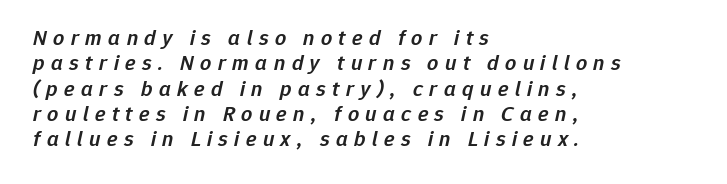
{"italic": "yes", "lean": "right", "slant_degrees": 12, "bold": "semi", "underline": "no", "align": "left", "line_spacing": "tight", "line_spacing_ratio": 1.15, "letter_spacing": "wide", "letter_spacing_em": 0.29, "glyph_px": 22}
